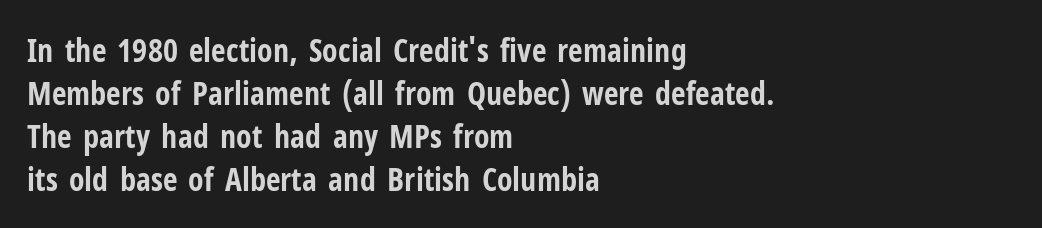
Q: Is the text bold? A: Yes.
Q: Is the text italic (slanted)? A: No, it is upright.
Q: Is the typeface a serif or a sans-serif typeface? A: Sans-serif.
Q: Is the text underlined? A: No.
Q: How is the paragraph aligned? A: Left-aligned.
Q: Is the spacing between letters normal or unusually wide? A: Normal.
Q: Is the spacing between lines tight, normal or loose? A: Normal.
Q: Width (condensed, normal, or wide)? A: Condensed.
Q: Stroke contrast? A: Low.
Q: x-height? A: Medium.
Q: Monospaced? A: No.
